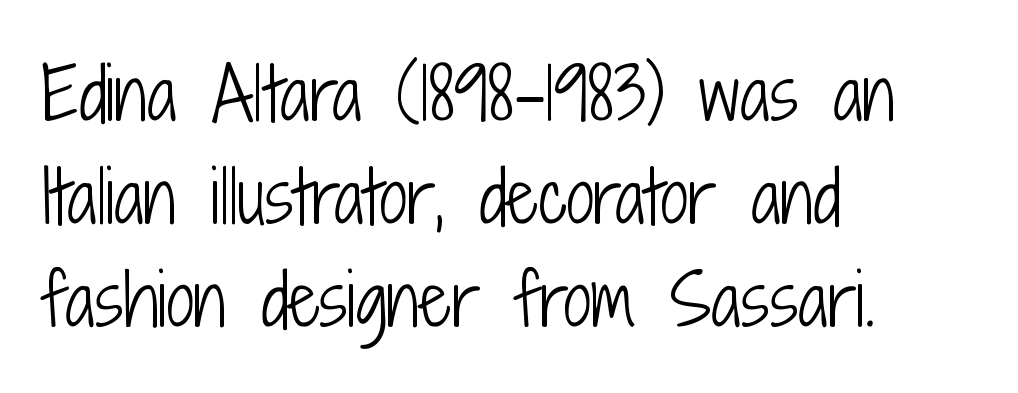
Horizontally, the lines are justified to the leading edge only. A clean baseline with only descenders dipping below it. The typesetting does not lean heavy: it is not bold. Posture: upright roman. Honestly, the letter spacing is just normal — you wouldn't notice it. The vertical gap from one line to the next is medium.
